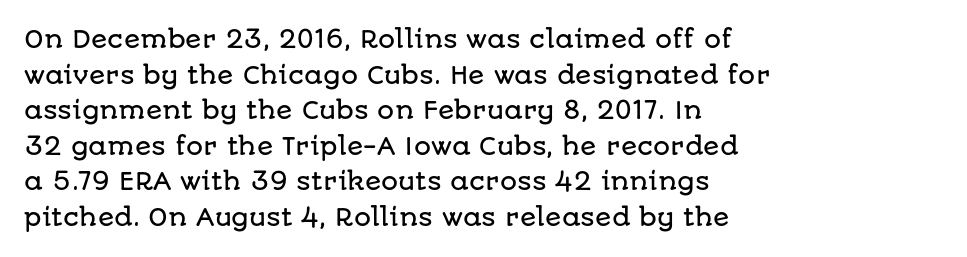
The image shows 24 px text type, upright; set left-aligned, normal line spacing (1.48x), normal letter spacing, not underlined.
